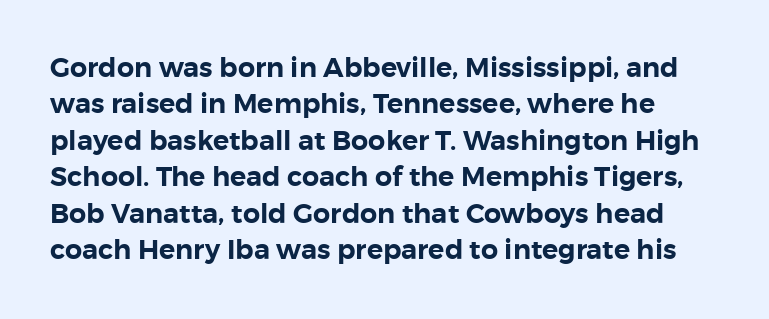
{"italic": "no", "underline": "no", "line_spacing": "normal", "line_spacing_ratio": 1.35, "letter_spacing": "normal", "letter_spacing_em": 0.0, "glyph_px": 27}
